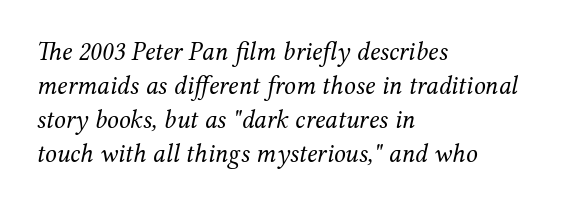
{"italic": "yes", "lean": "right", "slant_degrees": 12, "bold": "no", "underline": "no", "align": "left", "line_spacing": "normal", "line_spacing_ratio": 1.31, "letter_spacing": "normal", "letter_spacing_em": 0.0, "glyph_px": 26}
